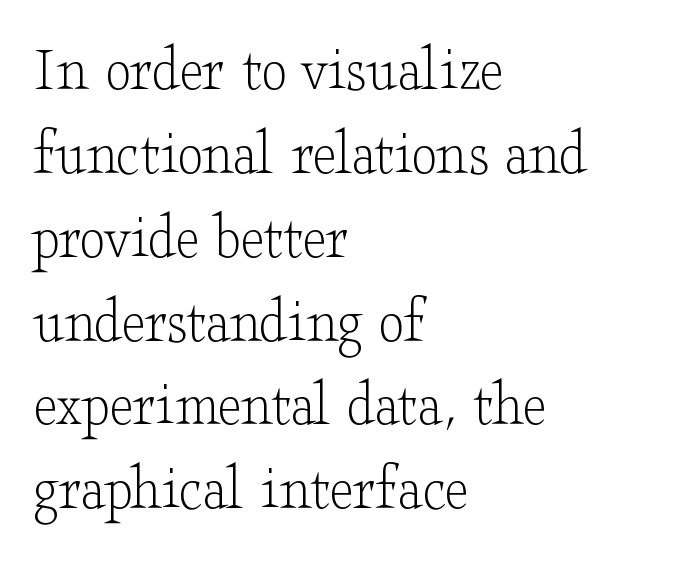
{"serif": "yes", "italic": "no", "bold": "no", "weight": "light", "width": "wide", "stroke_contrast": "low", "x_height": "small", "monospaced": "no", "underline": "no", "align": "left", "line_spacing": "normal", "line_spacing_ratio": 1.29, "letter_spacing": "normal", "letter_spacing_em": 0.0, "glyph_px": 65}
